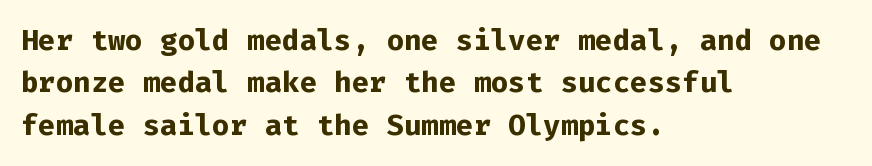
The image shows 29 px bold sans-serif type, upright, monospaced; set left-aligned, normal line spacing (1.46x), normal letter spacing, not underlined; low stroke contrast and a medium x-height.
